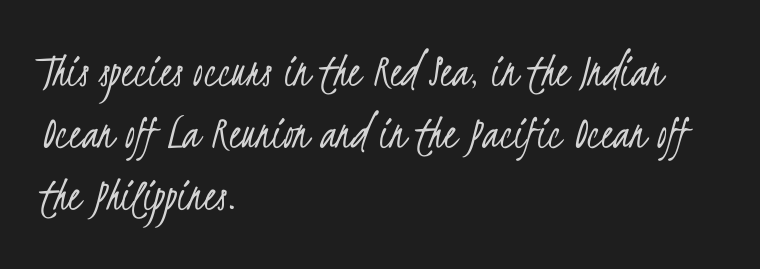
{"serif": "no", "bold": "no", "weight": "light", "width": "condensed", "stroke_contrast": "low", "x_height": "small", "monospaced": "no", "underline": "no", "align": "left", "line_spacing": "normal", "line_spacing_ratio": 1.27, "letter_spacing": "normal", "letter_spacing_em": 0.0, "glyph_px": 49}
